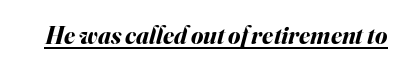
Every letter is thick-stroked: bold, no question. This sample carries an underscore along the baseline area. Honestly, the letter spacing is just normal — you wouldn't notice it. Style check: oblique.
